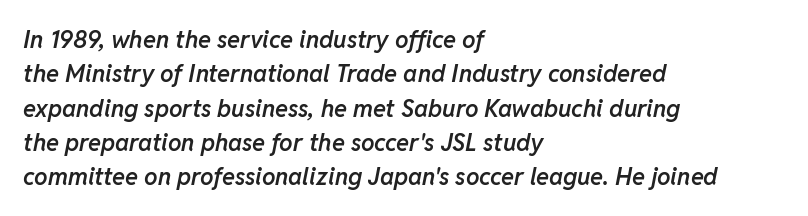
Q: Is the text bold? A: Semi-bold.
Q: Is the text italic (slanted)? A: Yes, it leans right by about 11 degrees.
Q: Is the text underlined? A: No.
Q: How is the paragraph aligned? A: Left-aligned.
Q: Is the spacing between letters normal or unusually wide? A: Normal.
Q: Is the spacing between lines tight, normal or loose? A: Normal.
